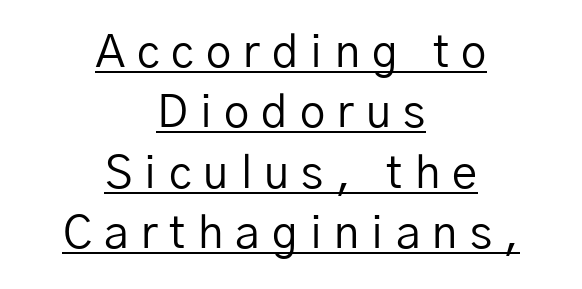
Q: Is the text bold? A: No.
Q: Is the text italic (slanted)? A: No, it is upright.
Q: Is the typeface a serif or a sans-serif typeface? A: Sans-serif.
Q: Is the text underlined? A: Yes.
Q: How is the paragraph aligned? A: Centered.
Q: Is the spacing between letters normal or unusually wide? A: Unusually wide.
Q: Is the spacing between lines tight, normal or loose? A: Normal.
Q: Width (condensed, normal, or wide)? A: Normal.
Q: Stroke contrast? A: Low.
Q: x-height? A: Medium.
Q: Monospaced? A: No.
